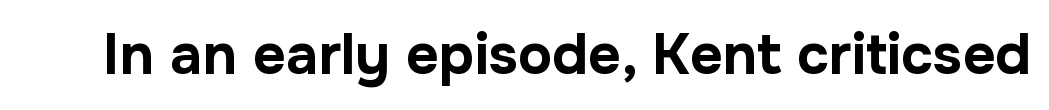
The image shows 57 px bold sans-serif type, upright; set normal letter spacing, not underlined; low stroke contrast and a medium x-height.
